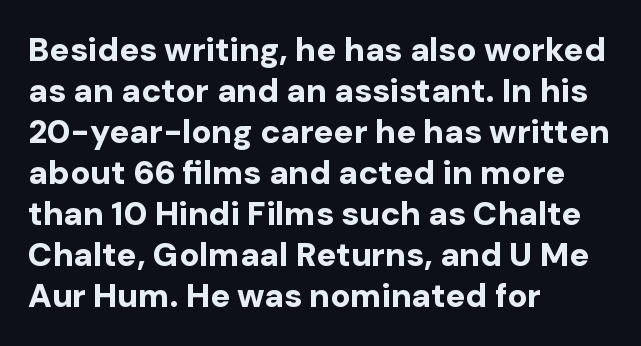
{"serif": "no", "italic": "no", "bold": "yes", "weight": "bold", "width": "normal", "stroke_contrast": "low", "x_height": "medium", "monospaced": "no", "underline": "no", "align": "left", "line_spacing_ratio": 1.24, "letter_spacing": "normal", "letter_spacing_em": 0.0, "glyph_px": 33}
